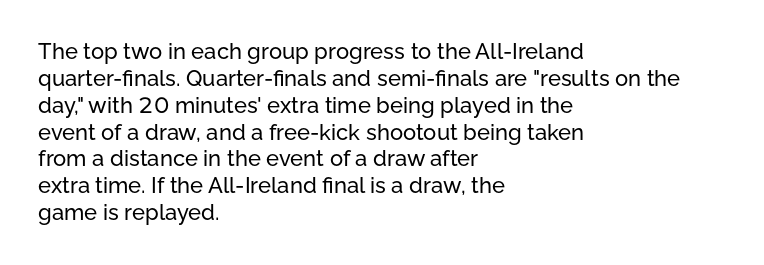
Is the block centered? No — it sits flush against the left margin. Beneath every word, the page is bare. What stands out about the letter spacing? Nothing — it is the standard amount. The lettering stays uniformly vertical, giving the passage a roman look.
